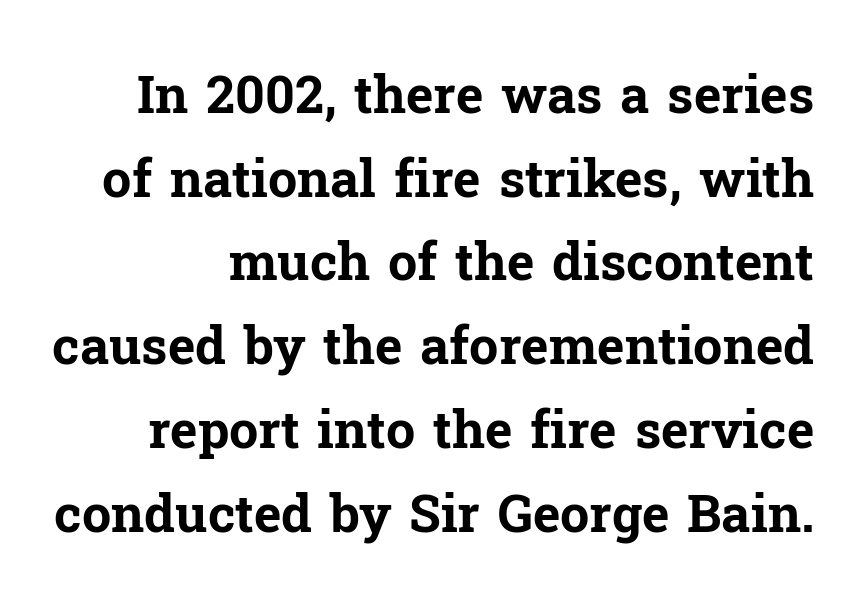
A serif font was chosen for this passage. Interline gaps are of average width in this sample. You could call the tracking neutral — neither tight nor loose. Ascenders rise straight up at ninety degrees. Every letter is thick-stroked: bold, no question.
